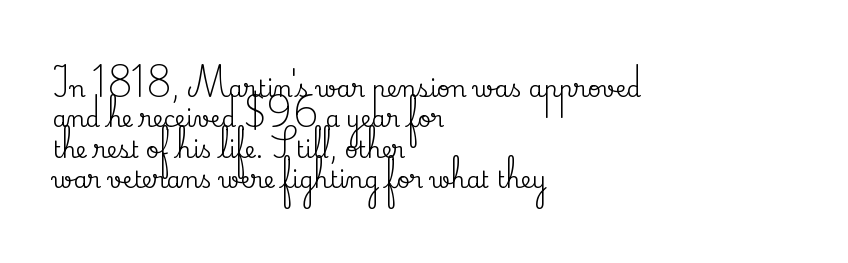
The face used here is rendered with its standard letterfit. These lines are set flush left with a ragged right edge. The glyphs are unaccompanied by any horizontal stroke below them. Normally led — the rows are evenly, conventionally spaced. Do the letters lean? They stand straight.
